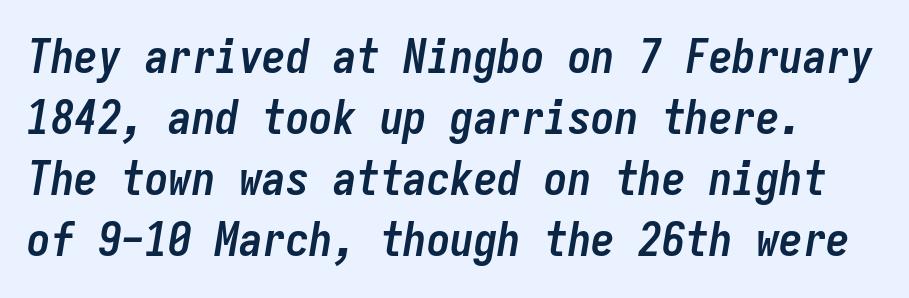
Heavy-handed strokes throughout: this text is bold. Monospaced: the letters line up in strict vertical columns. Caption: standard tracking, unaltered. The designer left line spacing at the default.
